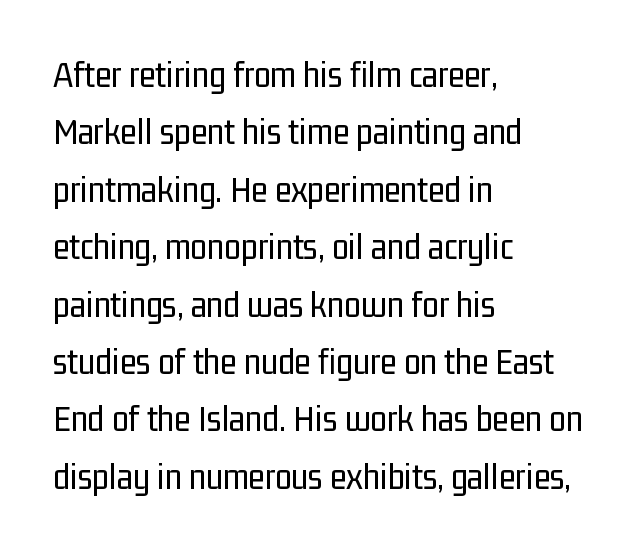
The image shows 38 px regular-weight, condensed sans-serif type, upright; set left-aligned, normal line spacing (1.51x), normal letter spacing, not underlined; low stroke contrast and a medium x-height.
